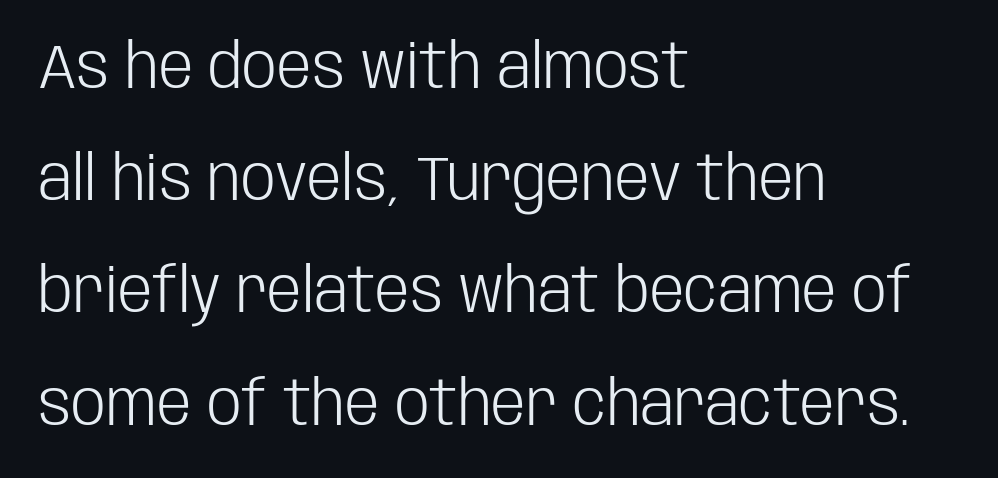
Q: Is the text bold? A: No.
Q: Is the text italic (slanted)? A: No, it is upright.
Q: Is the typeface a serif or a sans-serif typeface? A: Sans-serif.
Q: Is the text underlined? A: No.
Q: How is the paragraph aligned? A: Left-aligned.
Q: Is the spacing between letters normal or unusually wide? A: Normal.
Q: Width (condensed, normal, or wide)? A: Condensed.
Q: Stroke contrast? A: Low.
Q: x-height? A: Large.
Q: Monospaced? A: No.
